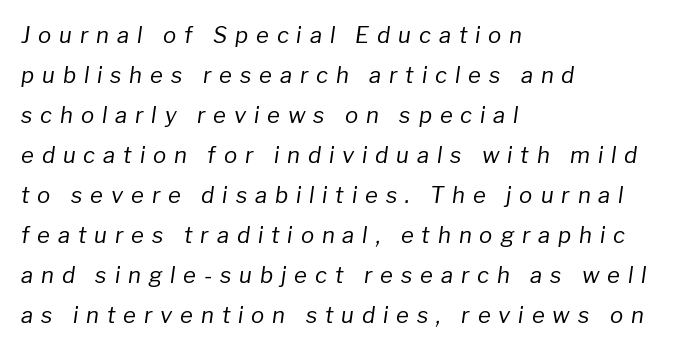
The passage shown is not bold in any degree. An italicized treatment has been applied to the whole sample. Check under the words: just untouched page. Teacher's note: observe the even left margin — that is flush-left alignment. Look at the tracking — it's clearly loosened, letters drifting apart.
